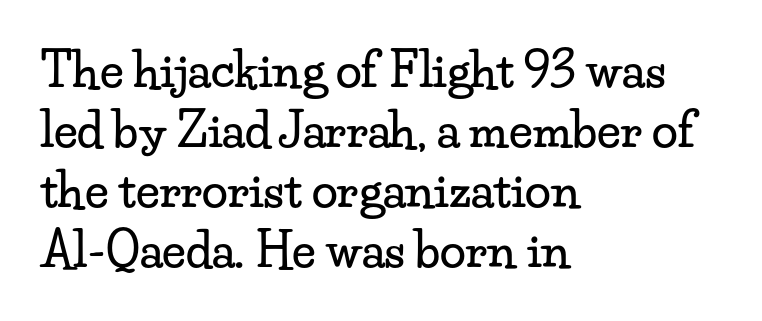
Q: Is the text italic (slanted)? A: No, it is upright.
Q: Is the typeface a serif or a sans-serif typeface? A: Serif.
Q: Is the text underlined? A: No.
Q: How is the paragraph aligned? A: Left-aligned.
Q: Is the spacing between letters normal or unusually wide? A: Normal.
Q: Is the spacing between lines tight, normal or loose? A: Normal.
Q: Width (condensed, normal, or wide)? A: Wide.
Q: Stroke contrast? A: Low.
Q: x-height? A: Small.
Q: Monospaced? A: No.
